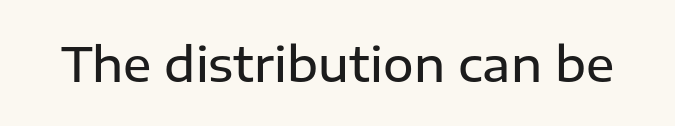
{"serif": "no", "italic": "no", "bold": "semi", "weight": "semibold", "width": "normal", "stroke_contrast": "low", "x_height": "medium", "monospaced": "no", "underline": "no", "letter_spacing": "normal", "letter_spacing_em": 0.0, "glyph_px": 47}
